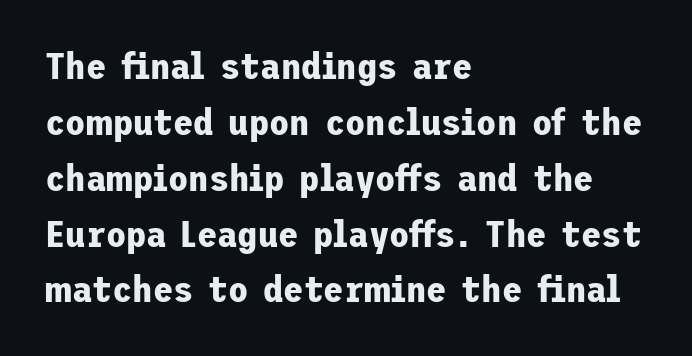
{"serif": "no", "italic": "no", "bold": "yes", "weight": "bold", "width": "normal", "stroke_contrast": "low", "x_height": "medium", "underline": "no", "align": "left", "line_spacing": "normal", "line_spacing_ratio": 1.51, "letter_spacing": "normal", "letter_spacing_em": 0.0, "glyph_px": 37}
